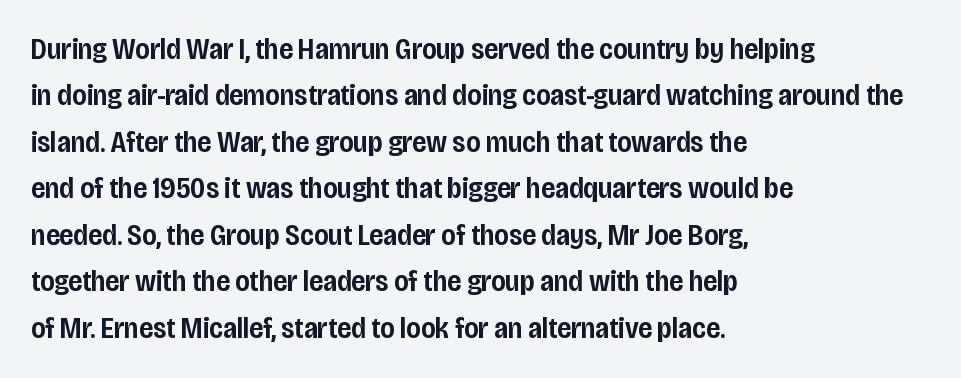
The font is running at a semibold setting, under full bold. Grotesque or geometric, the face here clearly has no serifs. Plain, unruled lines of type. The face used here is proportionally spaced, like ordinary book or web type. Compared with typical paragraphs, the rows here are spaced about the same. The gaps between neighbouring characters are ordinary and unremarkable.
